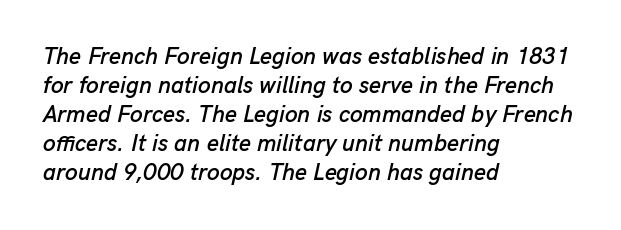
The image shows 23 px text type, italic (leaning right); set left-aligned, normal line spacing (1.26x), normal letter spacing, not underlined.
